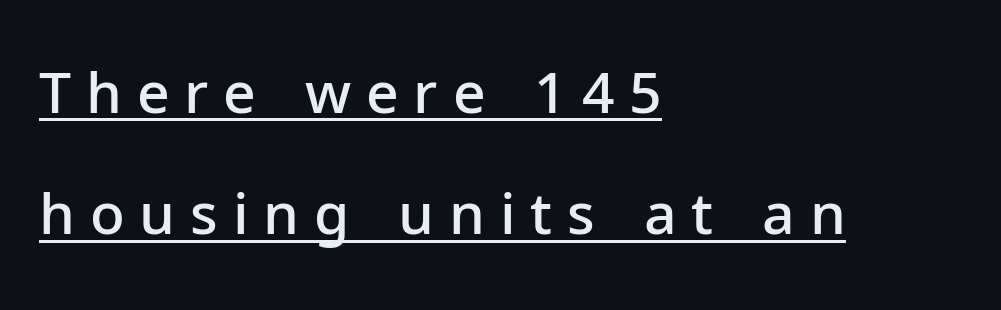
The image shows 57 px semibold sans-serif type, upright; set left-aligned, loose line spacing (2.13x), unusually wide letter spacing (+0.26 em), underlined; low stroke contrast and a medium x-height.
